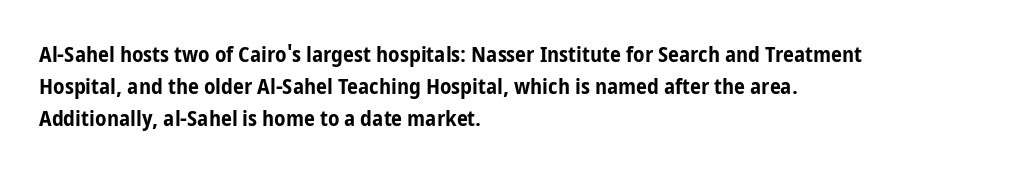
{"italic": "no", "bold": "yes", "underline": "no", "align": "left", "line_spacing": "normal", "line_spacing_ratio": 1.45, "letter_spacing": "normal", "letter_spacing_em": 0.0, "glyph_px": 22}
